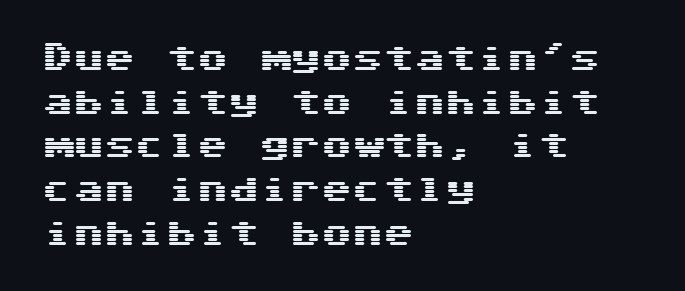
The gaps between neighbouring characters are ordinary and unremarkable. The lines sit at an ordinary, default distance from one another. Unlike a traditional serif, this face leaves its strokes unadorned. Caption: multi-line text, flush left, ragged right.
